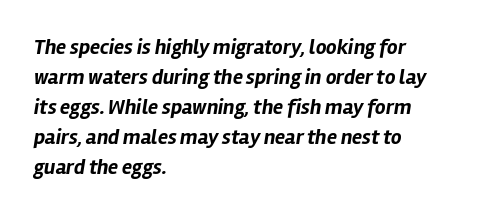
The image shows 21 px bold type, italic (leaning right); set left-aligned, normal line spacing (1.43x), normal letter spacing, not underlined.
